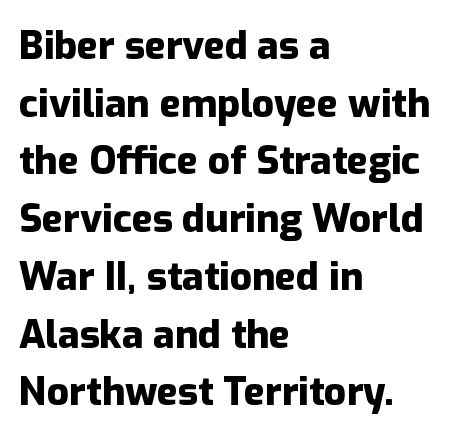
{"serif": "no", "italic": "no", "bold": "yes", "weight": "heavy", "width": "normal", "stroke_contrast": "low", "x_height": "medium", "monospaced": "no", "underline": "no", "align": "left", "line_spacing": "normal", "line_spacing_ratio": 1.48, "letter_spacing": "normal", "letter_spacing_em": 0.0, "glyph_px": 39}
